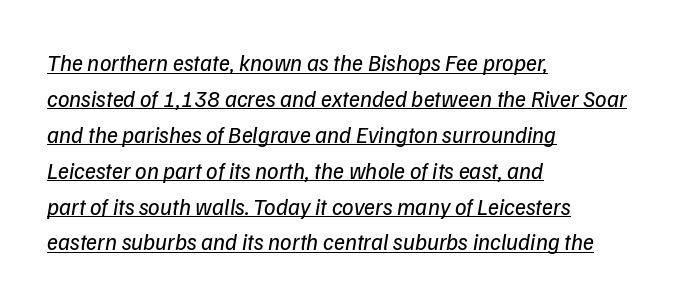
{"bold": "no", "underline": "yes", "align": "left", "line_spacing": "normal", "line_spacing_ratio": 1.56, "letter_spacing": "normal", "letter_spacing_em": 0.0, "glyph_px": 23}
